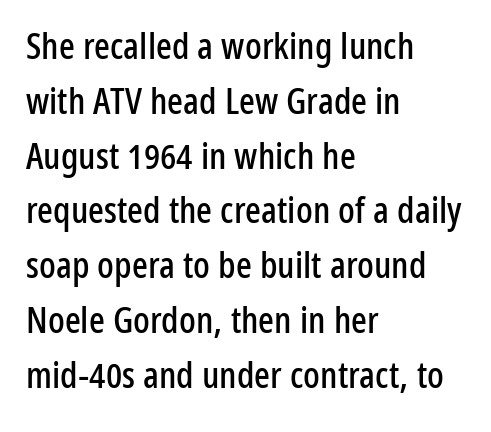
You can tell it's not italic because the verticals are truly vertical. Evenly set lines give the paragraph a standard silhouette. Look at the tracking — it's just the regular setting, nothing added. Character widths vary here, with narrow letters taking less room than wide ones. A classic flush-left, rag-right setting is used for this passage.
